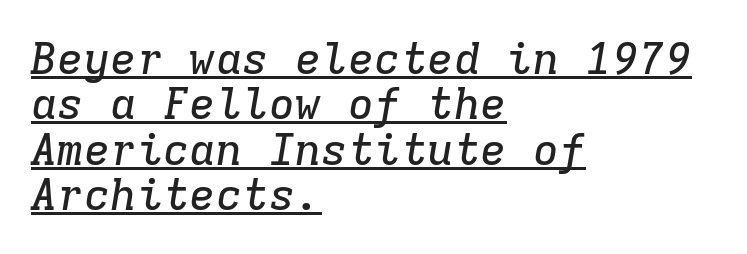
Q: Is the text italic (slanted)? A: Yes, it leans right by about 9 degrees.
Q: Is the typeface a serif or a sans-serif typeface? A: Serif.
Q: Is the text underlined? A: Yes.
Q: How is the paragraph aligned? A: Left-aligned.
Q: Is the spacing between letters normal or unusually wide? A: Normal.
Q: Is the spacing between lines tight, normal or loose? A: Tight.
Q: Width (condensed, normal, or wide)? A: Normal.
Q: Stroke contrast? A: Low.
Q: x-height? A: Medium.
Q: Monospaced? A: Yes.
